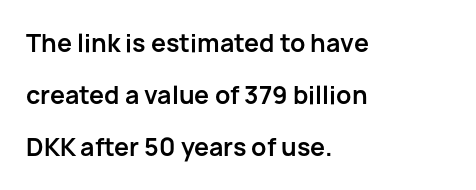
{"italic": "no", "bold": "yes", "underline": "no", "align": "left", "line_spacing": "loose", "line_spacing_ratio": 2.16, "letter_spacing": "normal", "letter_spacing_em": 0.0, "glyph_px": 24}
